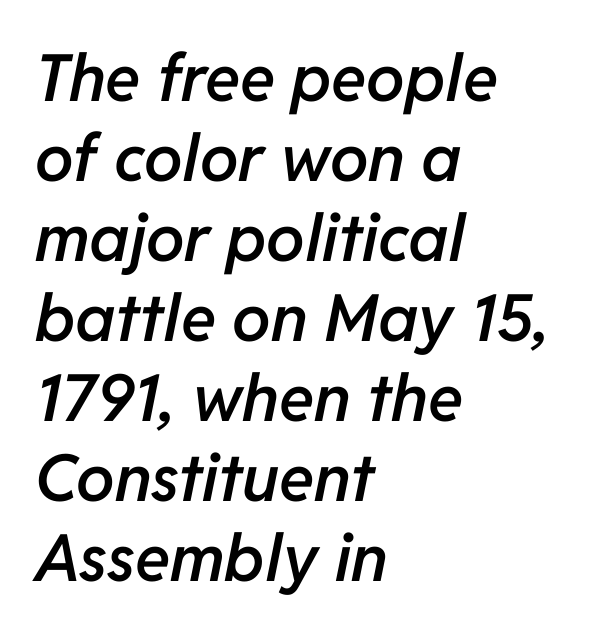
Q: Is the text bold? A: Semi-bold.
Q: Is the text italic (slanted)? A: Yes, it leans right by about 11 degrees.
Q: Is the text underlined? A: No.
Q: How is the paragraph aligned? A: Left-aligned.
Q: Is the spacing between letters normal or unusually wide? A: Normal.
Q: Width (condensed, normal, or wide)? A: Normal.
Q: Stroke contrast? A: Low.
Q: x-height? A: Medium.
Q: Monospaced? A: No.
